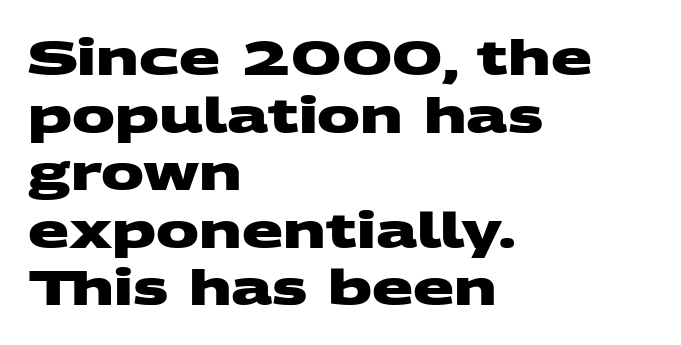
Q: Is the text bold? A: Yes.
Q: Is the typeface a serif or a sans-serif typeface? A: Sans-serif.
Q: Is the text underlined? A: No.
Q: How is the paragraph aligned? A: Left-aligned.
Q: Is the spacing between letters normal or unusually wide? A: Normal.
Q: Width (condensed, normal, or wide)? A: Wide.
Q: Stroke contrast? A: Medium.
Q: x-height? A: Large.
Q: Monospaced? A: No.
